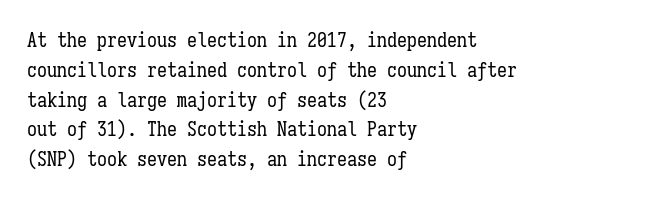
The image shows 20 px text type, upright; set left-aligned, normal line spacing (1.49x), normal letter spacing, not underlined.
